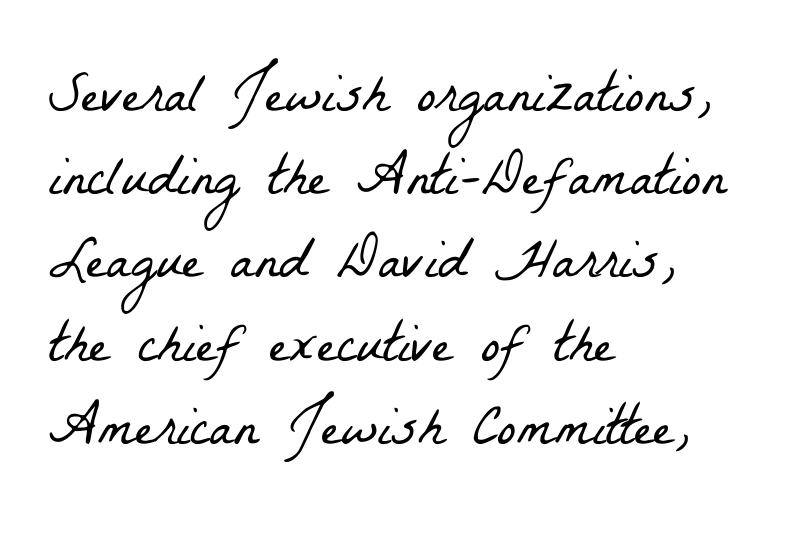
Q: Is the text bold? A: No.
Q: Is the typeface a serif or a sans-serif typeface? A: Serif.
Q: Is the text underlined? A: No.
Q: How is the paragraph aligned? A: Left-aligned.
Q: Is the spacing between letters normal or unusually wide? A: Normal.
Q: Is the spacing between lines tight, normal or loose? A: Normal.
Q: Width (condensed, normal, or wide)? A: Condensed.
Q: Stroke contrast? A: Low.
Q: x-height? A: Medium.
Q: Monospaced? A: No.
